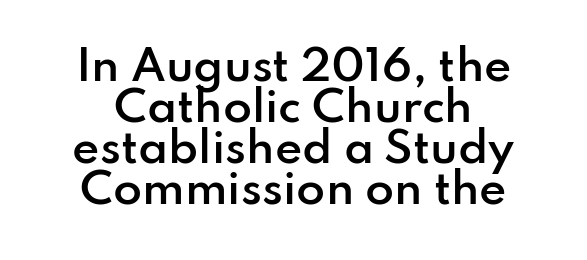
The image shows 42 px semibold sans-serif type, upright; set tight line spacing (0.98x), normal letter spacing, not underlined; low stroke contrast and a small x-height.
